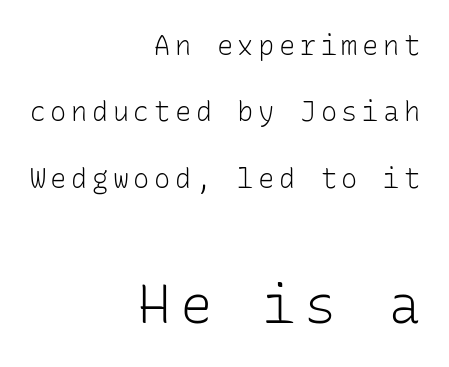
Airy leading. Descenders hang freely into open space. No chunkiness to these letters — they're not bold. Is the lower block the larger one? Yes — the lower block carries the bigger type. Upright lettering throughout. These lines are composed in type without serifs.
